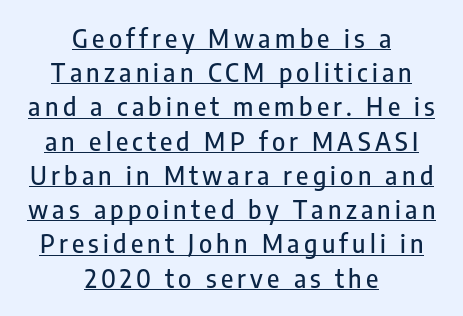
Q: Is the text italic (slanted)? A: No, it is upright.
Q: Is the text underlined? A: Yes.
Q: How is the paragraph aligned? A: Centered.
Q: Is the spacing between lines tight, normal or loose? A: Normal.
